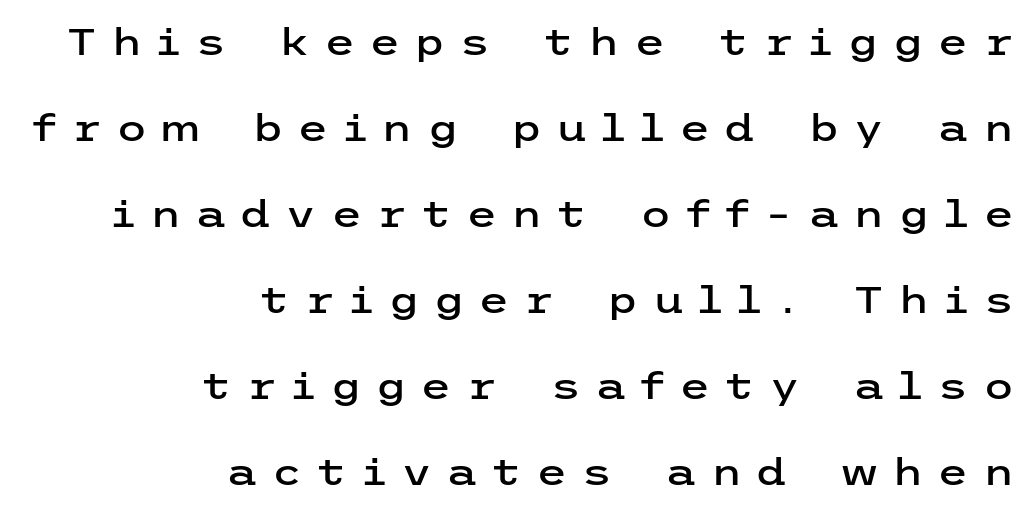
The image shows 36 px wide sans-serif type, upright; set right-aligned, loose line spacing (2.39x), unusually wide letter spacing (+0.38 em), not underlined; low stroke contrast and a medium x-height.
